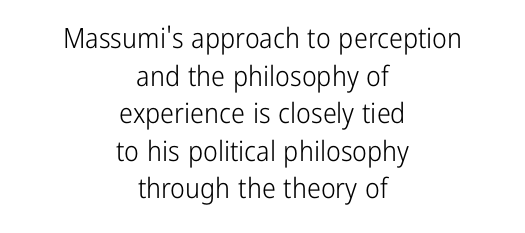
{"serif": "no", "italic": "no", "bold": "no", "weight": "light", "width": "condensed", "stroke_contrast": "low", "x_height": "medium", "monospaced": "no", "underline": "no", "align": "center", "line_spacing": "normal", "line_spacing_ratio": 1.34, "letter_spacing": "normal", "letter_spacing_em": 0.0, "glyph_px": 28}
